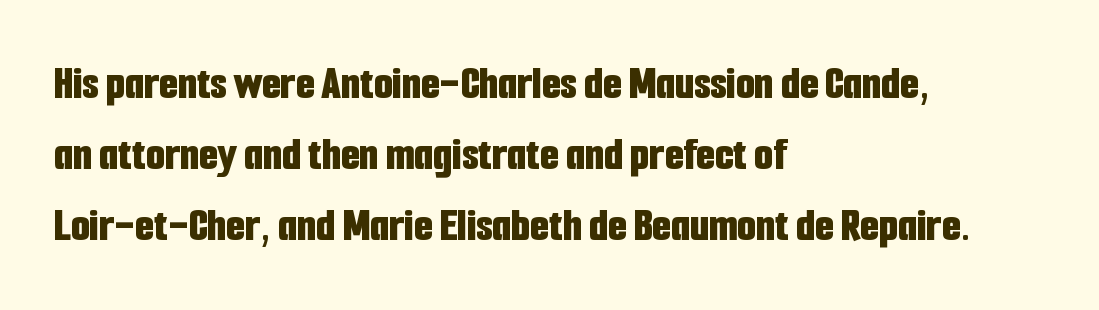
Q: Is the text bold? A: Yes.
Q: Is the text italic (slanted)? A: No, it is upright.
Q: Is the typeface a serif or a sans-serif typeface? A: Sans-serif.
Q: Is the text underlined? A: No.
Q: How is the paragraph aligned? A: Left-aligned.
Q: Is the spacing between letters normal or unusually wide? A: Normal.
Q: Is the spacing between lines tight, normal or loose? A: Normal.
Q: Width (condensed, normal, or wide)? A: Condensed.
Q: Stroke contrast? A: Low.
Q: x-height? A: Medium.
Q: Monospaced? A: No.
